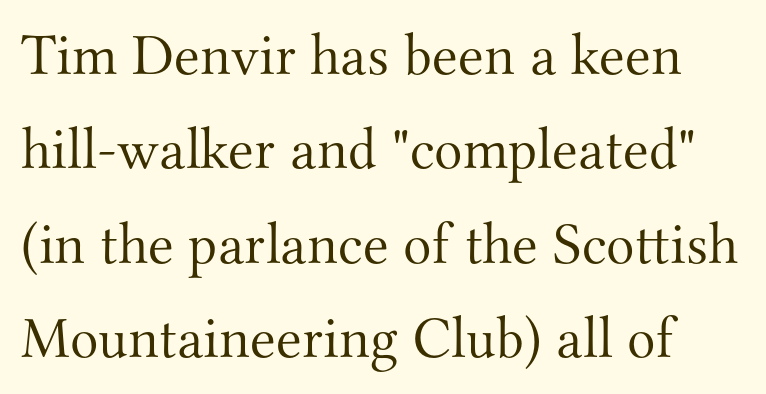
{"serif": "yes", "italic": "no", "bold": "no", "weight": "light", "width": "normal", "stroke_contrast": "medium", "x_height": "small", "monospaced": "no", "underline": "no", "line_spacing": "normal", "line_spacing_ratio": 1.6, "letter_spacing": "normal", "letter_spacing_em": 0.0, "glyph_px": 59}
